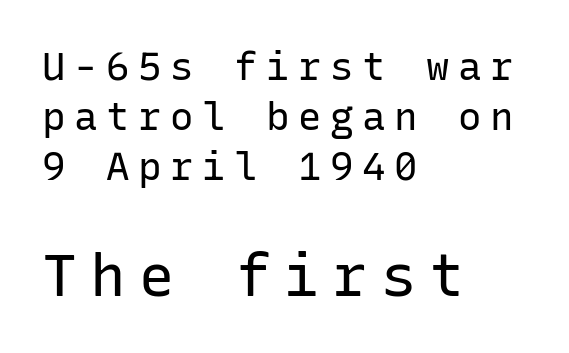
Q: Is the text bold? A: No.
Q: Is the text italic (slanted)? A: No, it is upright.
Q: Is the typeface a serif or a sans-serif typeface? A: Sans-serif.
Q: Is the text underlined? A: No.
Q: How is the paragraph aligned? A: Left-aligned.
Q: Is the spacing between letters normal or unusually wide? A: Unusually wide.
Q: Is the spacing between lines tight, normal or loose? A: Normal.
Q: Which block of text is set in a larger size, the first (top) or the second (bottom)? A: The second (bottom) one.
Q: Width (condensed, normal, or wide)? A: Normal.
Q: Stroke contrast? A: Low.
Q: x-height? A: Medium.
Q: Monospaced? A: Yes.
